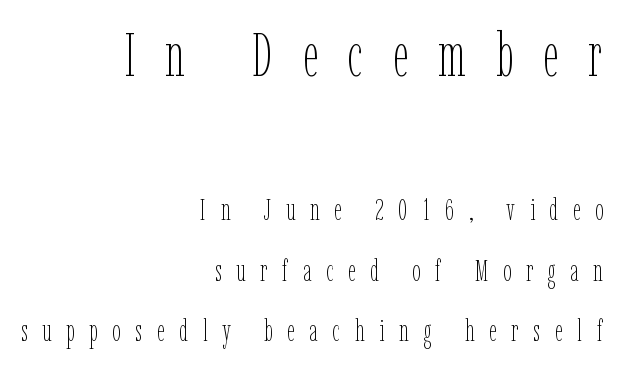
This layout puts the oversized block above and the modest block below. Compared with a flush-left layout, this one pins lines to the opposite, right side. This sample uses expanded letter spacing, leaving extra air between glyphs. Clear beneath every line of the passage.
